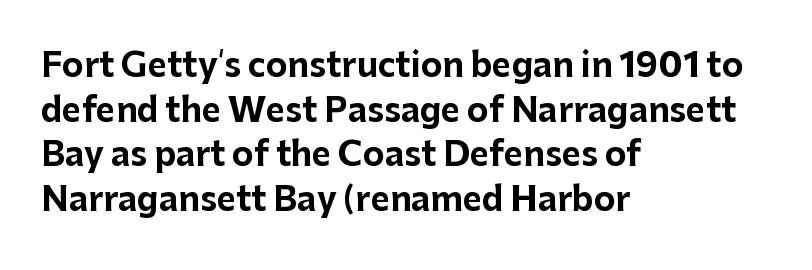
Typographically, this falls in the sans-serif category. Does extra space separate the letters? No, they use regular spacing. The zone under the glyphs is completely vacant. If you drew a line through each stem, it would be perfectly vertical. Note the varied advance widths — an 'i' is clearly narrower than an 'm'.
